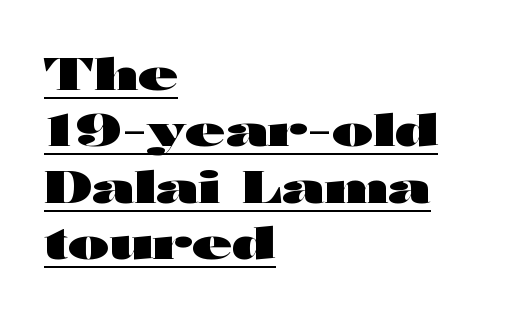
The image shows 44 px heavy, wide type, upright; set left-aligned, normal line spacing (1.28x), normal letter spacing, underlined; high stroke contrast and a medium x-height.
